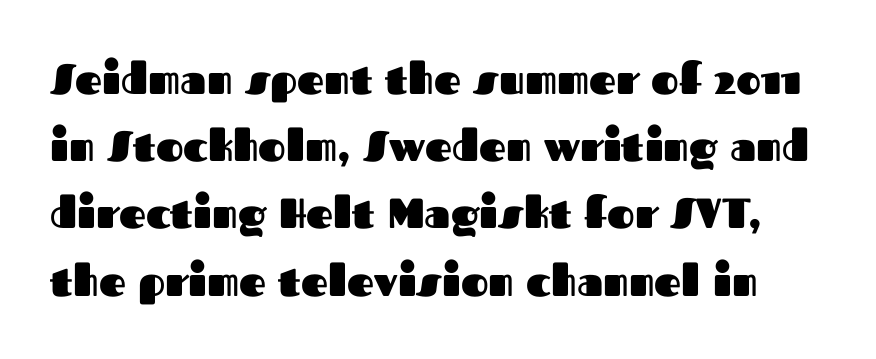
Think of a printed novel: that variable character pitch is what you see here. You can tell from the bare stems that sans-serif type was used. Is the type bold? Yes — the strokes are clearly thick and heavy. Nothing unusual about the tracking: characters are spaced as the font intends.
